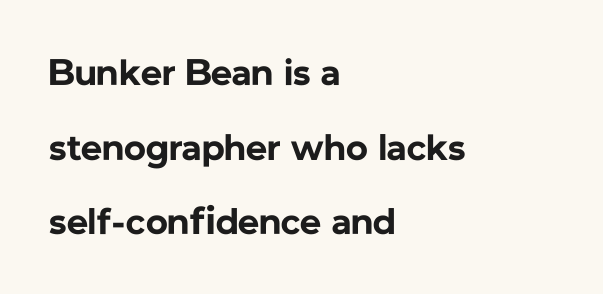
The image shows 37 px bold sans-serif type, upright; set left-aligned, loose line spacing (2.02x), normal letter spacing, not underlined; low stroke contrast and a medium x-height.
